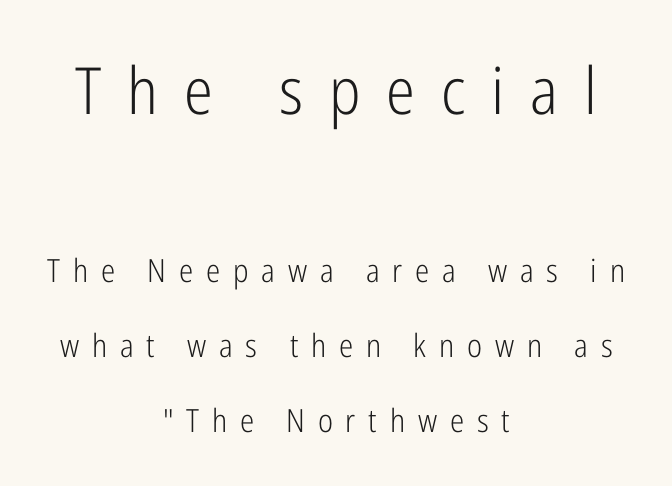
{"serif": "no", "italic": "no", "bold": "no", "weight": "light", "width": "condensed", "stroke_contrast": "low", "x_height": "medium", "monospaced": "no", "underline": "no", "align": "center", "line_spacing": "loose", "line_spacing_ratio": 2.33, "letter_spacing": "wide", "letter_spacing_em": 0.4, "larger_block": "first", "size_ratio": 2.03, "glyph_px": 65}
